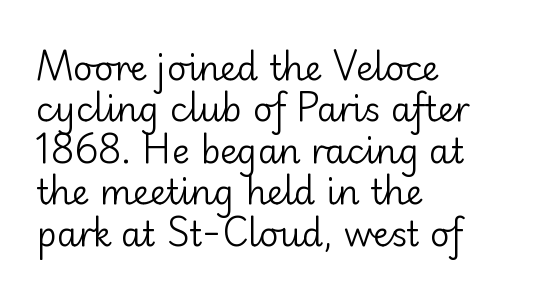
Nobody touched the tracking dial on this one. Each row of text sits above clean, open space. Looks like regular typesetting: each glyph gets only the width it needs. A typesetter would label this face a sans. Vertical stems look standard width or narrower in stroke. This is the regular roman posture of the typeface.
